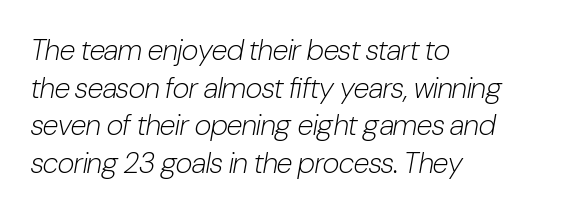
The image shows 29 px light, condensed type, italic (leaning right); set left-aligned, normal line spacing (1.3x), normal letter spacing, not underlined; low stroke contrast and a medium x-height.
